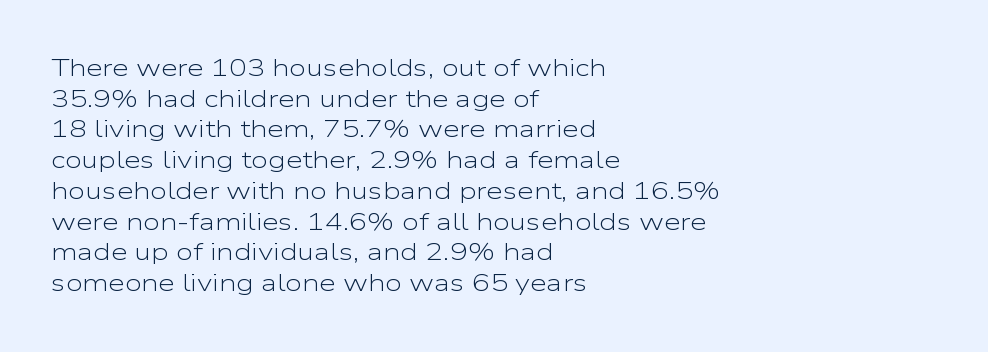
{"italic": "no", "bold": "no", "underline": "no", "align": "left", "line_spacing": "normal", "line_spacing_ratio": 1.28, "letter_spacing": "normal", "letter_spacing_em": 0.0, "glyph_px": 24}
